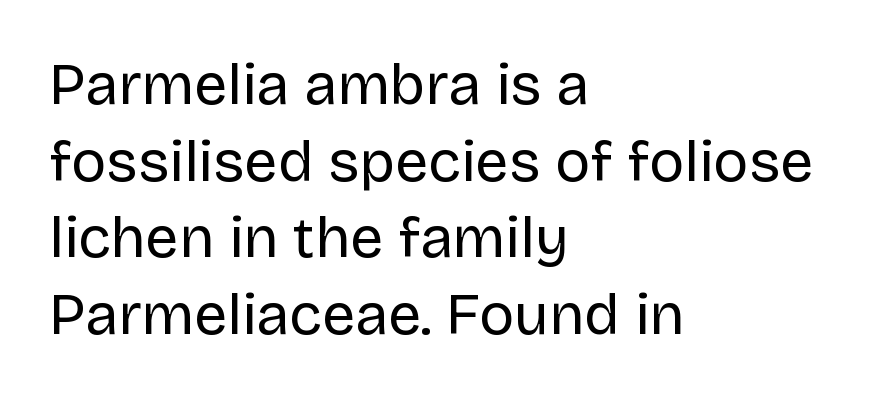
Q: Is the text bold? A: No.
Q: Is the text italic (slanted)? A: No, it is upright.
Q: Is the typeface a serif or a sans-serif typeface? A: Sans-serif.
Q: Is the text underlined? A: No.
Q: How is the paragraph aligned? A: Left-aligned.
Q: Is the spacing between letters normal or unusually wide? A: Normal.
Q: Is the spacing between lines tight, normal or loose? A: Normal.
Q: Width (condensed, normal, or wide)? A: Normal.
Q: Stroke contrast? A: Low.
Q: x-height? A: Large.
Q: Monospaced? A: No.
